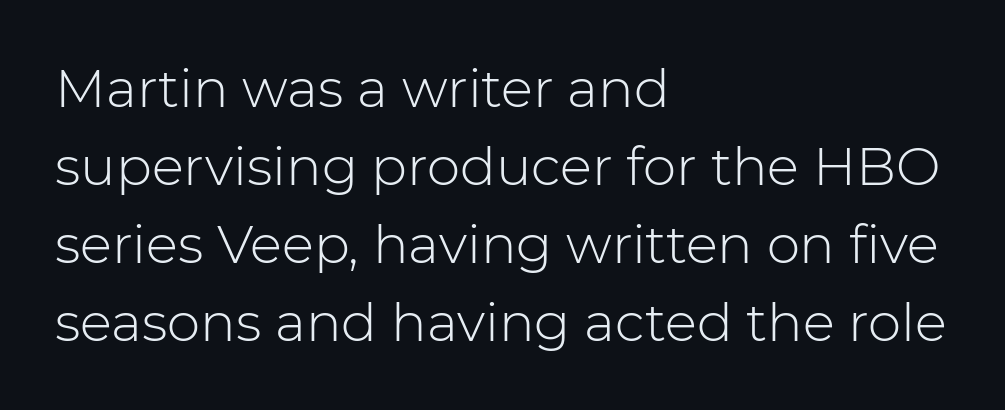
Note the varied advance widths — an 'i' is clearly narrower than an 'm'. The weight would be labelled regular, book, light, or lighter still. Horizontal alignment here is leftward, the default for most running prose. Underlining? Definitely not there. Compared with typical body copy, the letter spacing here is the same. The lettering stays uniformly vertical, giving the passage a roman look.
